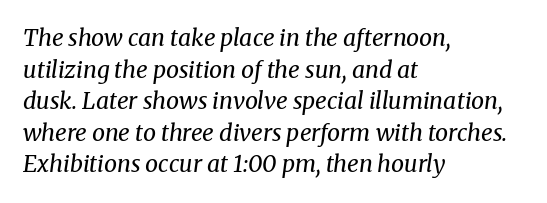
The image shows 23 px text type, italic (leaning right); set left-aligned, normal line spacing (1.37x), normal letter spacing, not underlined.
